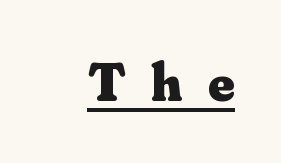
The image shows 55 px heavy serif type, upright; set unusually wide letter spacing (+0.46 em), underlined; medium stroke contrast and a small x-height.
